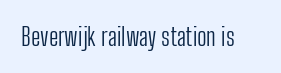
{"italic": "no", "bold": "no", "underline": "no", "letter_spacing": "normal", "letter_spacing_em": 0.0, "glyph_px": 25}
